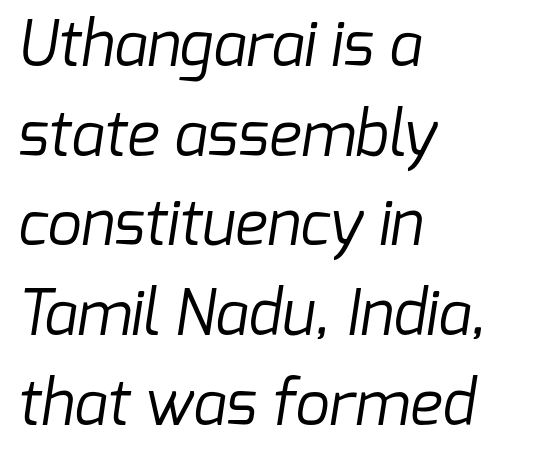
{"serif": "no", "bold": "no", "weight": "regular", "width": "normal", "stroke_contrast": "low", "x_height": "medium", "monospaced": "no", "underline": "no", "align": "left", "line_spacing": "normal", "line_spacing_ratio": 1.47, "letter_spacing": "normal", "letter_spacing_em": 0.0, "glyph_px": 61}
